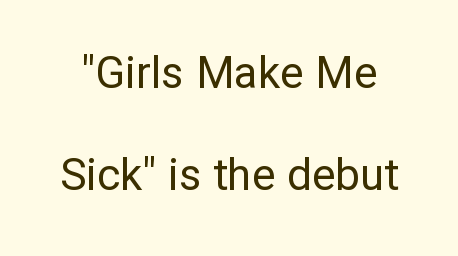
{"serif": "no", "italic": "no", "bold": "no", "weight": "regular", "width": "normal", "stroke_contrast": "low", "x_height": "medium", "monospaced": "no", "underline": "no", "line_spacing": "loose", "line_spacing_ratio": 2.31, "letter_spacing": "normal", "letter_spacing_em": 0.0, "glyph_px": 44}
